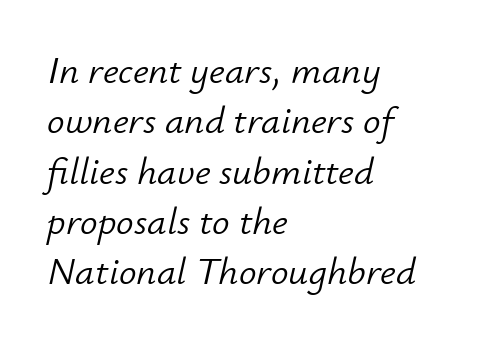
Horizontal bands of white between lines are of average thickness. Between one letter and the next there's only the usual sliver of space. Plain, unruled lines of type. Observe the lean: these are italic letterforms. In CSS terms this would be text-align: left.
